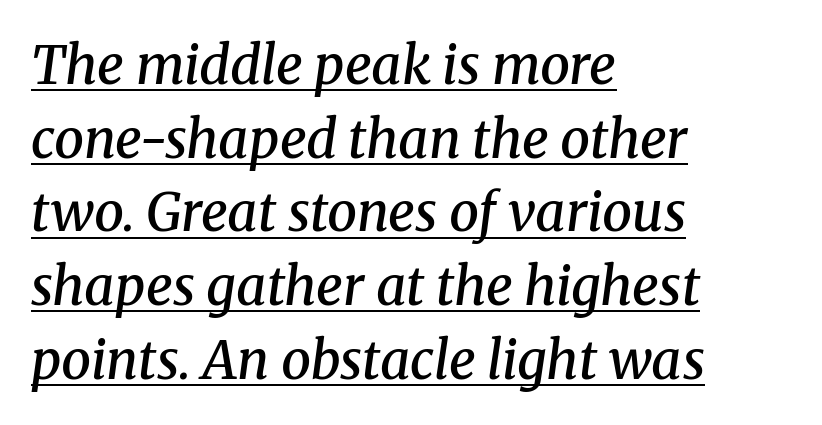
Q: Is the text bold? A: Semi-bold.
Q: Is the text italic (slanted)? A: Yes, it leans right by about 8 degrees.
Q: Is the typeface a serif or a sans-serif typeface? A: Serif.
Q: Is the text underlined? A: Yes.
Q: How is the paragraph aligned? A: Left-aligned.
Q: Is the spacing between letters normal or unusually wide? A: Normal.
Q: Is the spacing between lines tight, normal or loose? A: Normal.
Q: Width (condensed, normal, or wide)? A: Normal.
Q: Stroke contrast? A: Medium.
Q: x-height? A: Medium.
Q: Monospaced? A: No.
